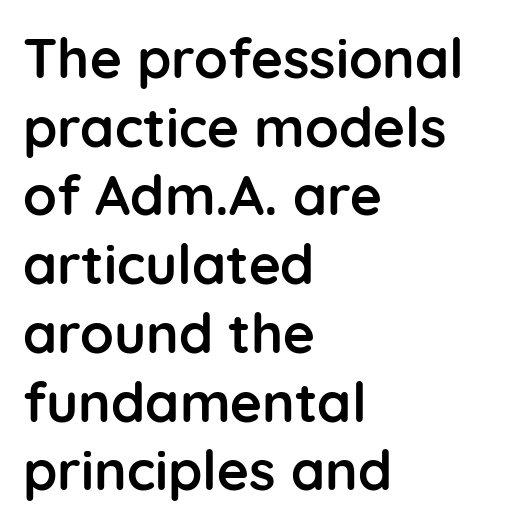
The image shows 55 px semibold sans-serif type, upright; set left-aligned, normal line spacing (1.25x), normal letter spacing, not underlined; low stroke contrast and a medium x-height.
